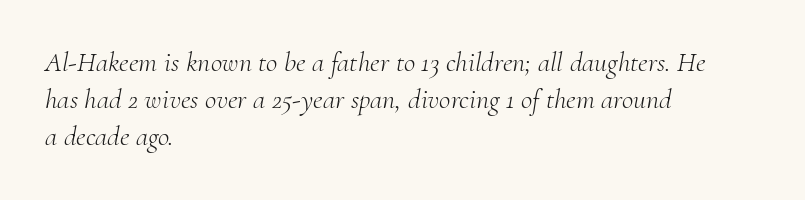
Q: Is the text bold? A: No.
Q: Is the text italic (slanted)? A: Yes, it leans right by about 10 degrees.
Q: Is the typeface a serif or a sans-serif typeface? A: Serif.
Q: Is the text underlined? A: No.
Q: How is the paragraph aligned? A: Left-aligned.
Q: Is the spacing between letters normal or unusually wide? A: Normal.
Q: Is the spacing between lines tight, normal or loose? A: Normal.
Q: Width (condensed, normal, or wide)? A: Normal.
Q: Stroke contrast? A: Medium.
Q: x-height? A: Small.
Q: Monospaced? A: No.
